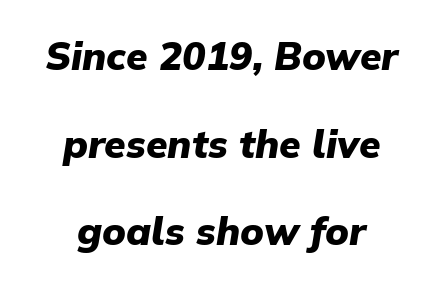
The image shows 39 px heavy type, italic (leaning right); set centered, loose line spacing (2.25x), normal letter spacing, not underlined; low stroke contrast and a medium x-height.
